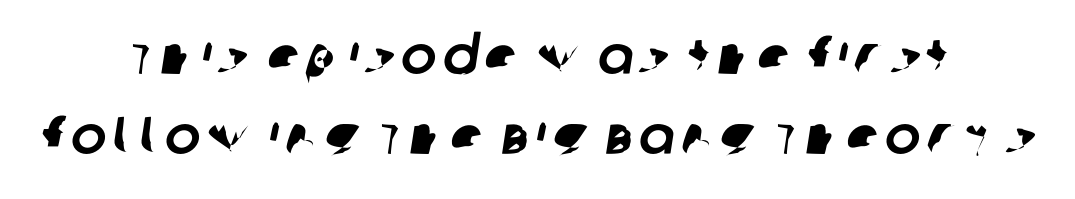
{"serif": "no", "width": "normal", "stroke_contrast": "low", "x_height": "large", "monospaced": "no", "underline": "no", "align": "center", "line_spacing": "normal", "line_spacing_ratio": 1.51, "glyph_px": 53}
